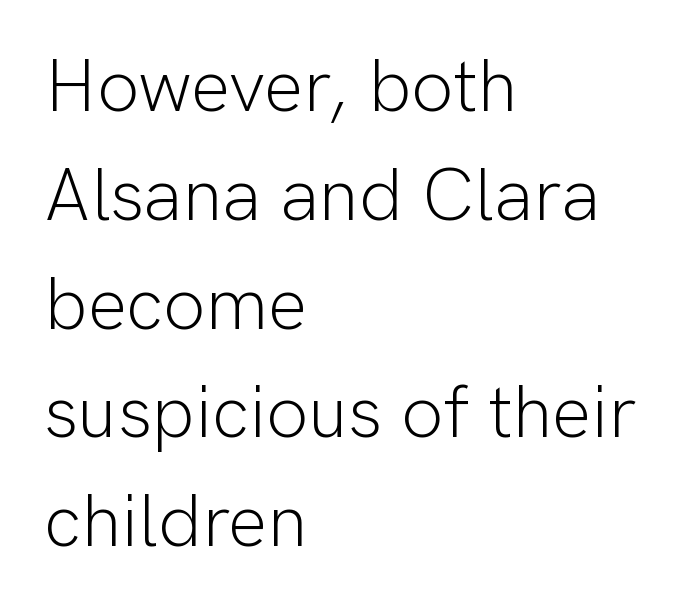
On a weight scale, this lands at 450 or below. Italic: no, the glyphs are upright roman. Lines of text with bare space underneath. If you measured baseline to baseline, you'd find a middling distance.
